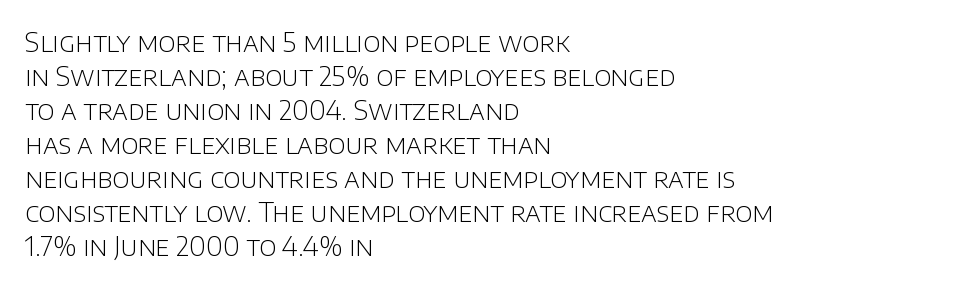
The image shows 26 px text type, upright; set left-aligned, normal line spacing (1.31x), normal letter spacing, not underlined.
